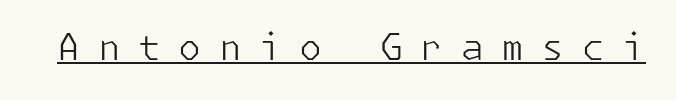
The image shows 37 px light sans-serif type, upright; set unusually wide letter spacing (+0.47 em), underlined; low stroke contrast and a medium x-height.
